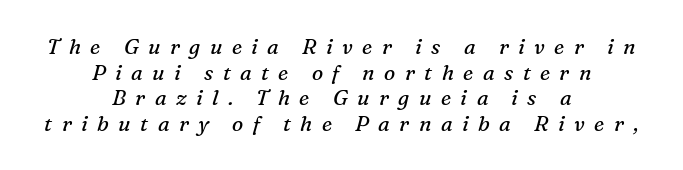
The typesetting does not lean heavy: it is not bold. Is the type slanted? Yes — the strokes lean at a clear angle. The strip under each line holds only bare page. Here the glyphs are tracked loosely, breaking word shapes into spaced letters. A student would call this center alignment; a typographer would say set centered.
